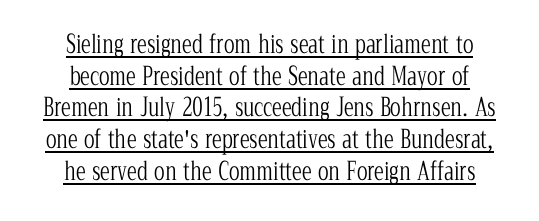
Italic: no, the glyphs are upright roman. No extra tracking has been applied to these lines. The line-height multiplier appears to be the usual default. The letters look calm and open, with moderate or lighter stems.
